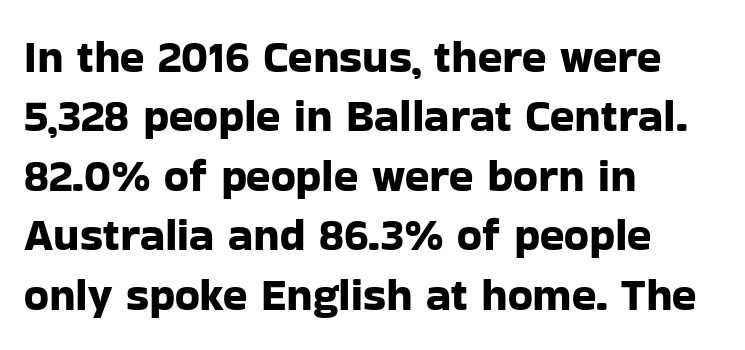
Q: Is the text italic (slanted)? A: No, it is upright.
Q: Is the typeface a serif or a sans-serif typeface? A: Sans-serif.
Q: Is the text underlined? A: No.
Q: How is the paragraph aligned? A: Left-aligned.
Q: Is the spacing between letters normal or unusually wide? A: Normal.
Q: Is the spacing between lines tight, normal or loose? A: Normal.
Q: Width (condensed, normal, or wide)? A: Normal.
Q: Stroke contrast? A: Low.
Q: x-height? A: Medium.
Q: Monospaced? A: No.
